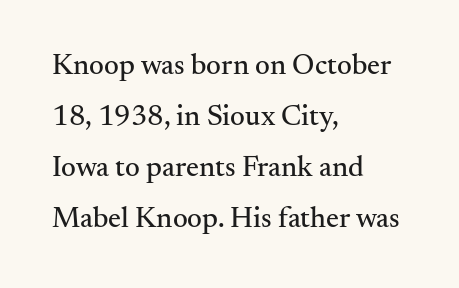
The image shows 29 px serif type, upright; set left-aligned, line spacing 1.76x, normal letter spacing, not underlined; medium stroke contrast and a small x-height.
